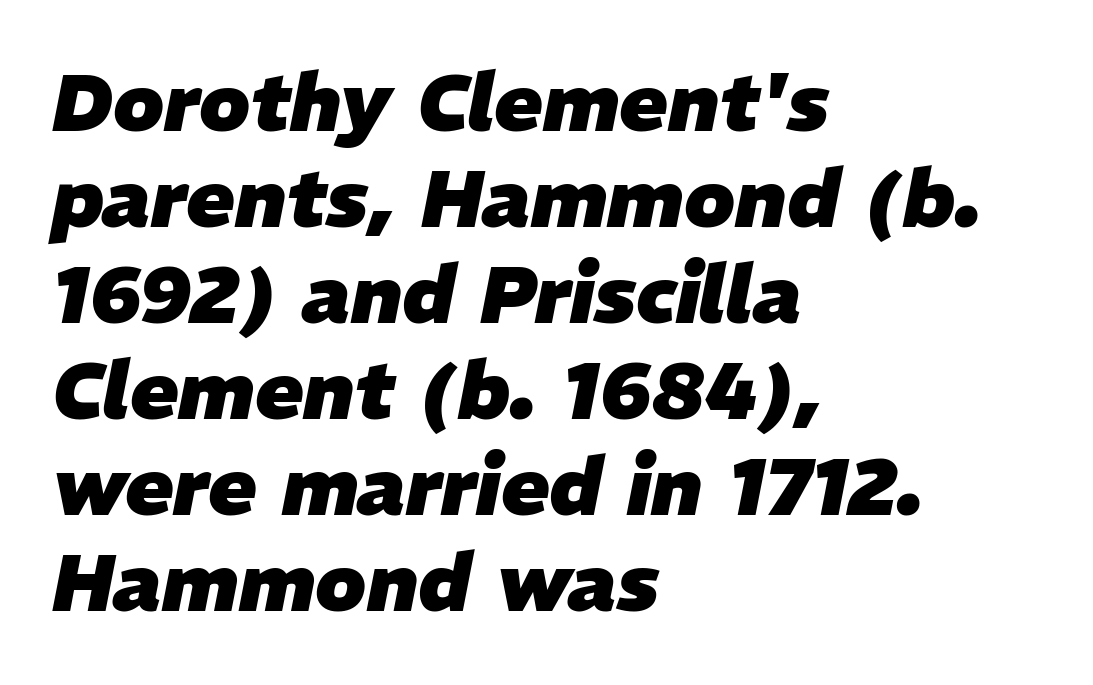
Q: Is the text bold? A: Yes.
Q: Is the text italic (slanted)? A: Yes, it leans right by about 11 degrees.
Q: Is the text underlined? A: No.
Q: How is the paragraph aligned? A: Left-aligned.
Q: Is the spacing between letters normal or unusually wide? A: Normal.
Q: Width (condensed, normal, or wide)? A: Normal.
Q: Stroke contrast? A: Low.
Q: x-height? A: Medium.
Q: Monospaced? A: No.
